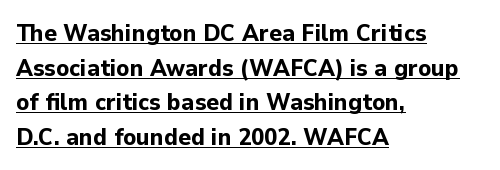
The gaps between neighbouring characters are ordinary and unremarkable. Caption: multi-line text, flush left, ragged right. You'd pick this weight for a headline — it's a proper bold. The line-height multiplier appears to be the usual default. Does a line run under the words? Yes, clearly.
